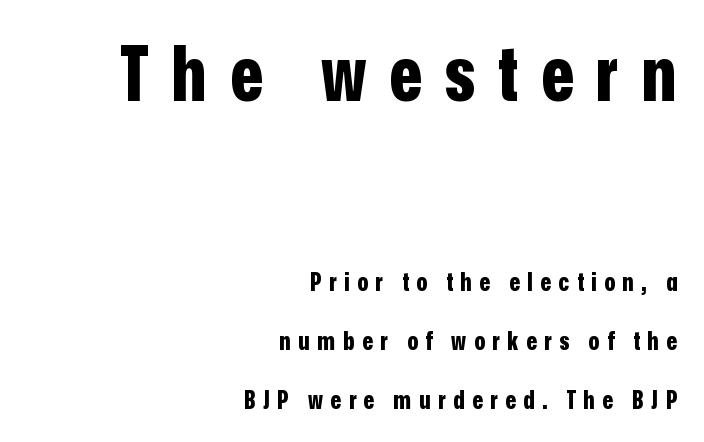
Q: Is the text bold? A: Yes.
Q: Is the text italic (slanted)? A: No, it is upright.
Q: Is the typeface a serif or a sans-serif typeface? A: Sans-serif.
Q: Is the text underlined? A: No.
Q: How is the paragraph aligned? A: Right-aligned.
Q: Is the spacing between letters normal or unusually wide? A: Unusually wide.
Q: Is the spacing between lines tight, normal or loose? A: Loose.
Q: Which block of text is set in a larger size, the first (top) or the second (bottom)? A: The first (top) one.
Q: Width (condensed, normal, or wide)? A: Condensed.
Q: Stroke contrast? A: Low.
Q: x-height? A: Medium.
Q: Monospaced? A: No.
